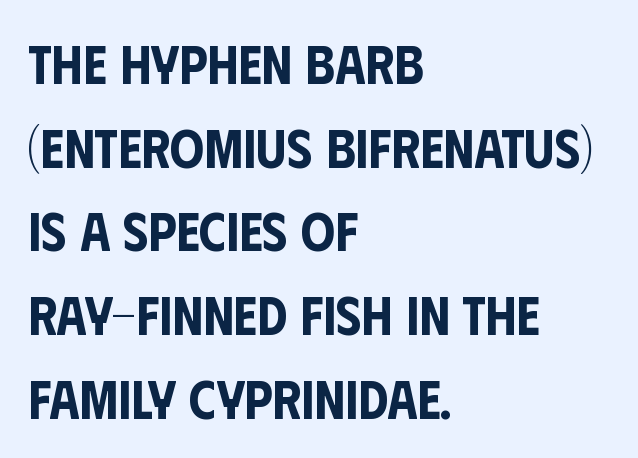
Q: Is the text italic (slanted)? A: No, it is upright.
Q: Is the typeface a serif or a sans-serif typeface? A: Sans-serif.
Q: Is the text underlined? A: No.
Q: How is the paragraph aligned? A: Left-aligned.
Q: Is the spacing between letters normal or unusually wide? A: Normal.
Q: Is the spacing between lines tight, normal or loose? A: Normal.
Q: Width (condensed, normal, or wide)? A: Condensed.
Q: Stroke contrast? A: Low.
Q: x-height? A: Large.
Q: Monospaced? A: No.
